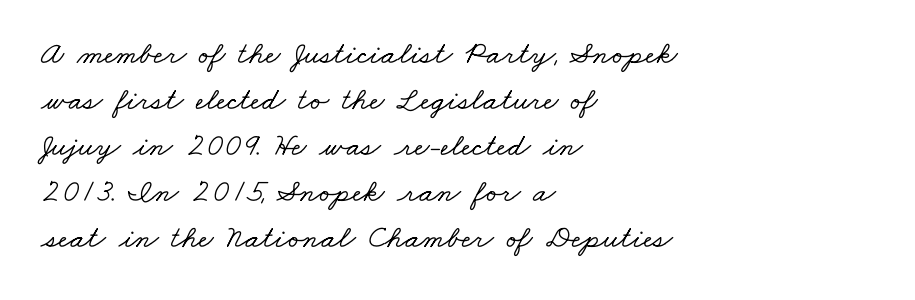
{"serif": "yes", "width": "wide", "stroke_contrast": "low", "x_height": "small", "monospaced": "no", "underline": "no", "align": "left", "line_spacing": "normal", "line_spacing_ratio": 1.44, "letter_spacing": "normal", "letter_spacing_em": 0.0, "glyph_px": 32}
